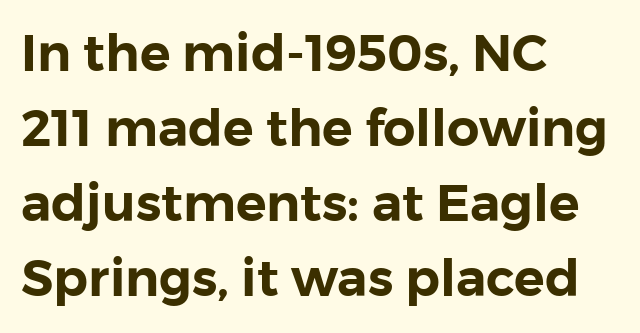
Every row of glyphs begins at an identical x-position on the left. What kind of face is this? One without serifs — a sans. Short note: letters normally spaced. What's the leading like? Ordinary, nothing unusual. The face used here is proportionally spaced, like ordinary book or web type. The specimen reads as upright at a glance.
